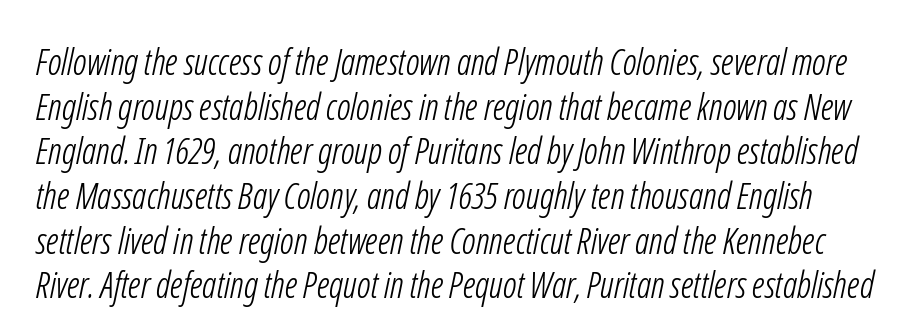
{"serif": "no", "bold": "no", "weight": "light", "width": "condensed", "stroke_contrast": "low", "x_height": "medium", "monospaced": "no", "underline": "no", "line_spacing_ratio": 1.24, "letter_spacing": "normal", "letter_spacing_em": 0.0, "glyph_px": 36}
